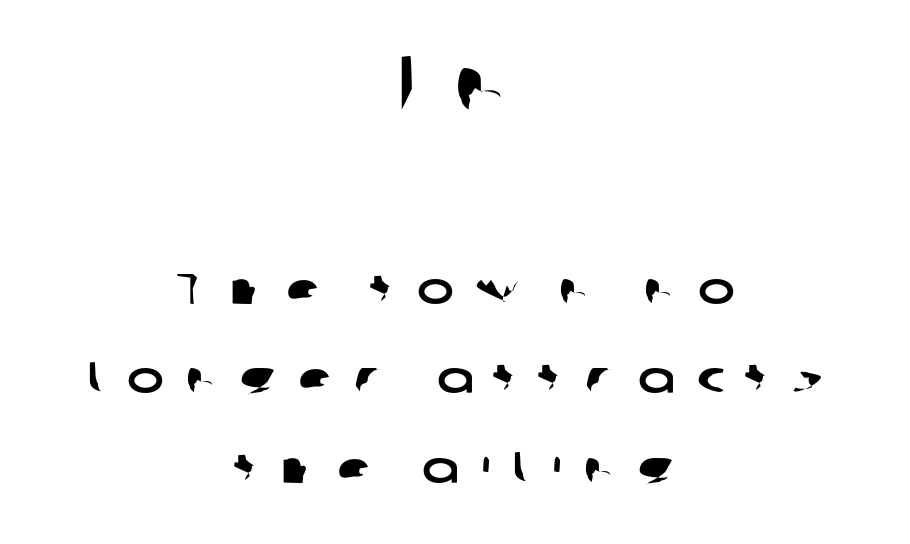
Q: Is the typeface a serif or a sans-serif typeface? A: Sans-serif.
Q: Is the text underlined? A: No.
Q: How is the paragraph aligned? A: Centered.
Q: Is the spacing between letters normal or unusually wide? A: Unusually wide.
Q: Is the spacing between lines tight, normal or loose? A: Loose.
Q: Which block of text is set in a larger size, the first (top) or the second (bottom)? A: The first (top) one.
Q: Width (condensed, normal, or wide)? A: Wide.
Q: Stroke contrast? A: Low.
Q: x-height? A: Medium.
Q: Monospaced? A: No.
